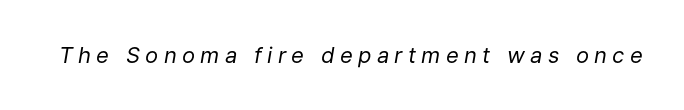
The image shows 22 px text type, italic (leaning right); set unusually wide letter spacing (+0.24 em), not underlined.
